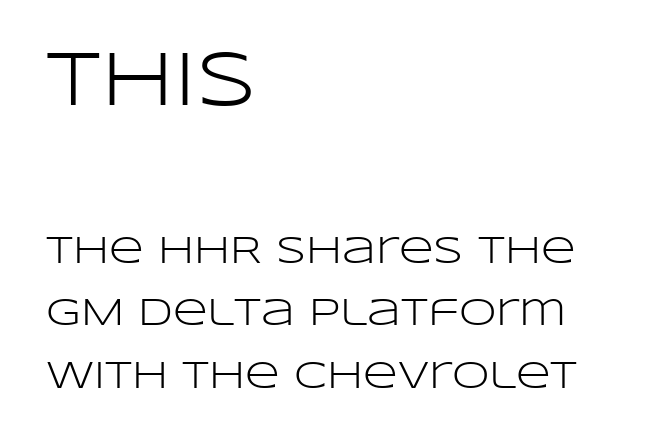
{"serif": "no", "italic": "no", "bold": "no", "weight": "light", "width": "wide", "stroke_contrast": "low", "x_height": "large", "monospaced": "no", "underline": "no", "align": "left", "line_spacing": "normal", "line_spacing_ratio": 1.64, "letter_spacing": "normal", "letter_spacing_em": 0.0, "larger_block": "first", "size_ratio": 2.03, "glyph_px": 77}
